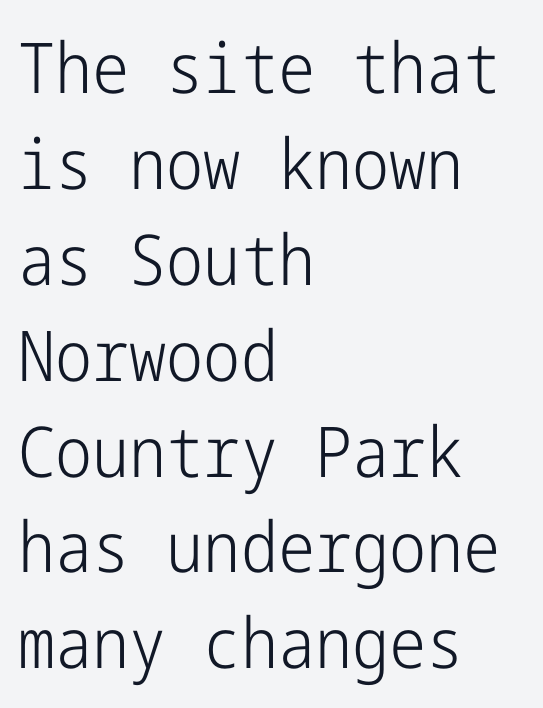
The image shows 70 px light, condensed sans-serif type, upright; set left-aligned, normal line spacing (1.37x), normal letter spacing, not underlined; low stroke contrast and a medium x-height.
